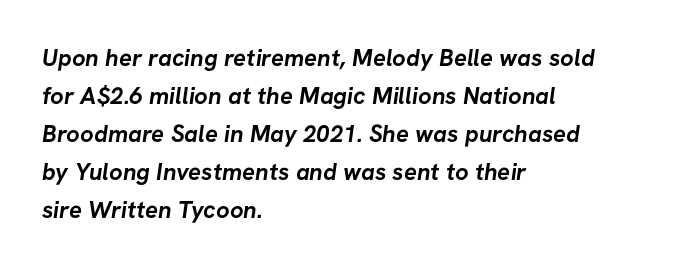
{"bold": "yes", "underline": "no", "align": "left", "line_spacing": "normal", "line_spacing_ratio": 1.58, "letter_spacing": "normal", "letter_spacing_em": 0.0, "glyph_px": 24}
